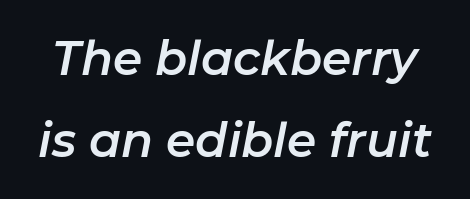
{"italic": "yes", "lean": "right", "slant_degrees": 11, "width": "normal", "stroke_contrast": "low", "x_height": "medium", "monospaced": "no", "underline": "no", "line_spacing_ratio": 1.75, "letter_spacing": "normal", "letter_spacing_em": 0.0, "glyph_px": 47}
